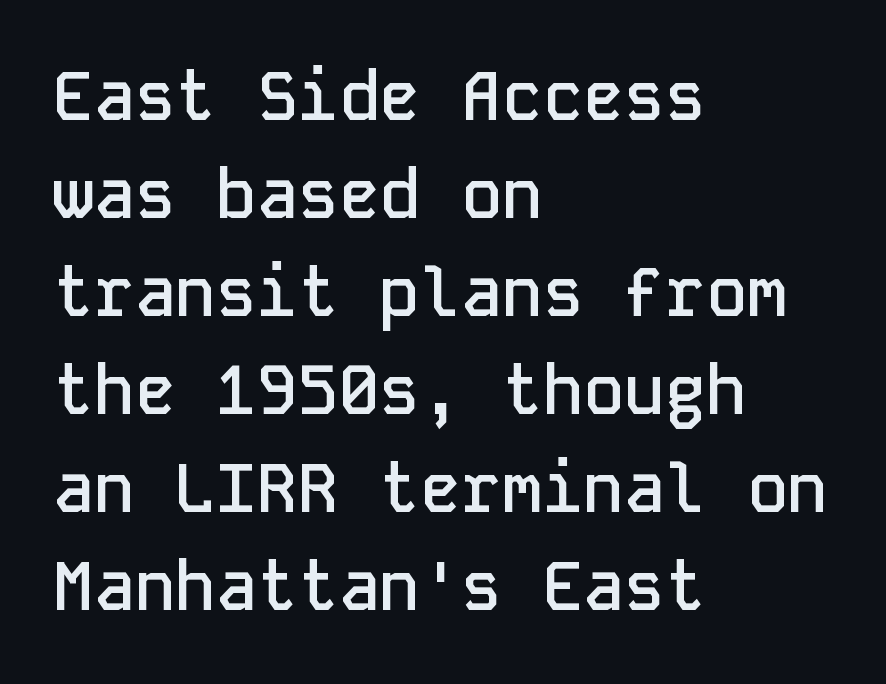
As a designer I'd log this as weight 600, semibold. What stands out about the letter spacing? Nothing — it is the standard amount. The paragraph has a hard left edge and a soft right edge. Just letters on the line, the space beneath them empty.
